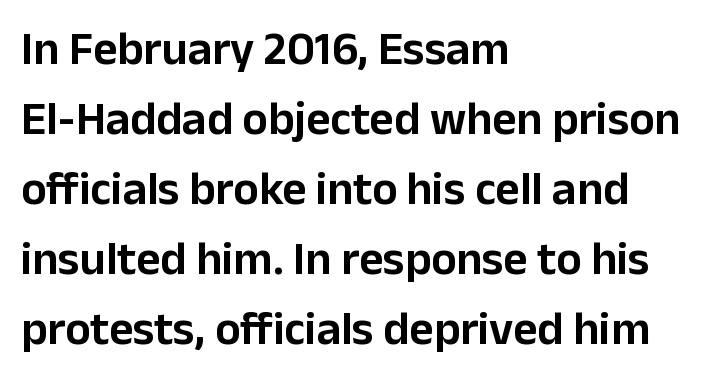
The strip under each line holds only bare page. Serif or sans? Sans — the stroke terminals are bare. In terms of leading, this rendering sits right in the middle. It's the straight-up-and-down kind of type.
